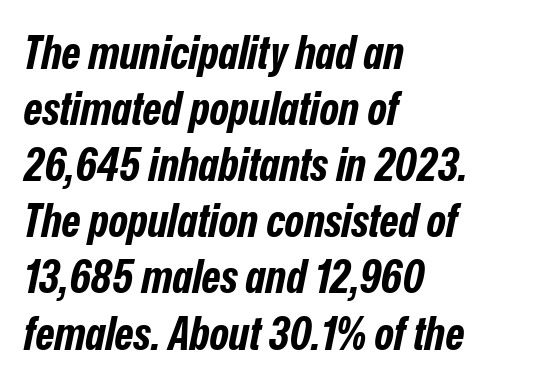
The image shows 46 px bold, condensed type, italic (leaning right); set left-aligned, line spacing 1.22x, normal letter spacing, not underlined; low stroke contrast and a medium x-height.
